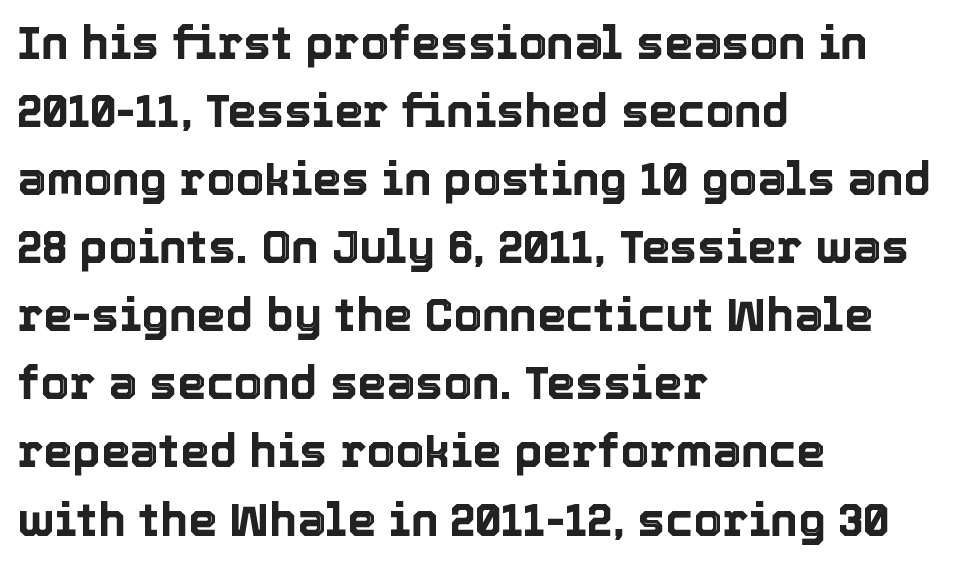
Q: Is the text italic (slanted)? A: No, it is upright.
Q: Is the text underlined? A: No.
Q: How is the paragraph aligned? A: Left-aligned.
Q: Is the spacing between letters normal or unusually wide? A: Normal.
Q: Is the spacing between lines tight, normal or loose? A: Normal.
Q: Width (condensed, normal, or wide)? A: Normal.
Q: x-height? A: Medium.
Q: Monospaced? A: No.
